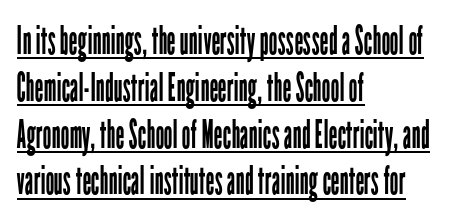
{"serif": "no", "italic": "no", "bold": "no", "weight": "regular", "width": "condensed", "stroke_contrast": "low", "x_height": "medium", "monospaced": "no", "underline": "yes", "align": "left", "line_spacing_ratio": 1.2, "letter_spacing": "normal", "letter_spacing_em": 0.0, "glyph_px": 39}
